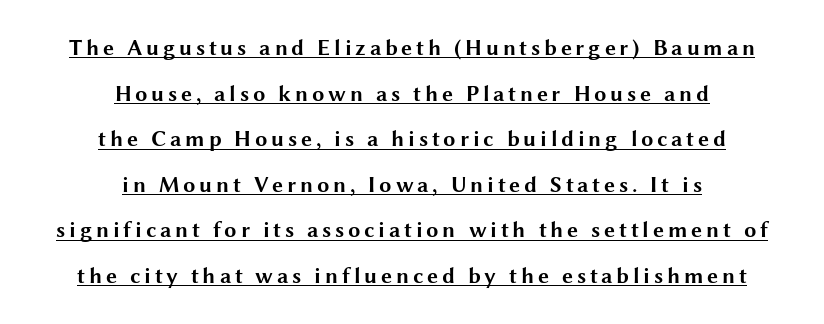
Q: Is the text bold? A: Yes.
Q: Is the text italic (slanted)? A: No, it is upright.
Q: Is the text underlined? A: Yes.
Q: How is the paragraph aligned? A: Centered.
Q: Is the spacing between lines tight, normal or loose? A: Loose.
